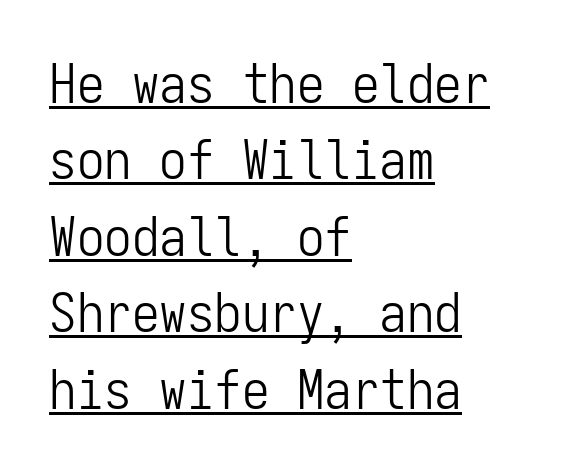
Every row of glyphs begins at an identical x-position on the left. This sample uses a sans-serif face. Nothing heavy about these letters — not bold at all. Here the designer chose a console-style face with uniform glyph widths.
